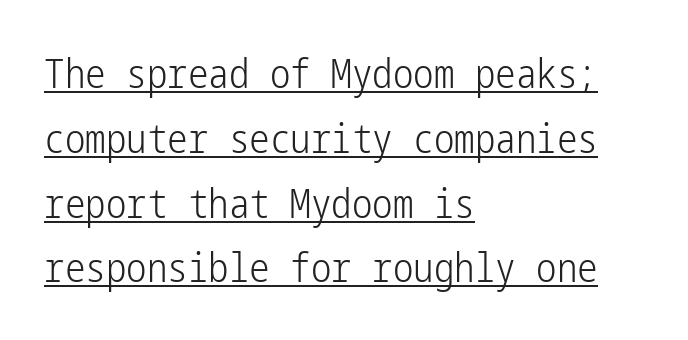
Q: Is the text bold? A: No.
Q: Is the text italic (slanted)? A: No, it is upright.
Q: Is the typeface a serif or a sans-serif typeface? A: Sans-serif.
Q: Is the text underlined? A: Yes.
Q: How is the paragraph aligned? A: Left-aligned.
Q: Is the spacing between letters normal or unusually wide? A: Normal.
Q: Is the spacing between lines tight, normal or loose? A: Normal.
Q: Width (condensed, normal, or wide)? A: Condensed.
Q: Stroke contrast? A: Low.
Q: x-height? A: Medium.
